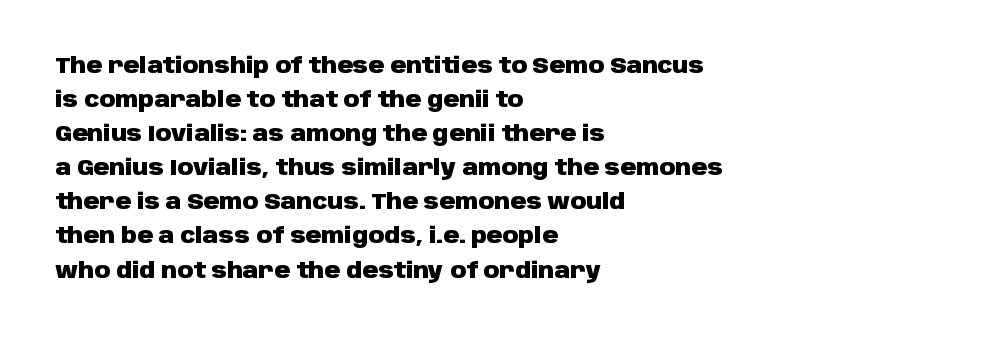
Underline: absent. Default kerning and tracking; the words read as compact shapes. Successive baselines arrive at the customary interval. You can tell it's not italic because the verticals are truly vertical. One-word summary of the alignment: left. These lines carry a lot of weight — the face is fully bold.
